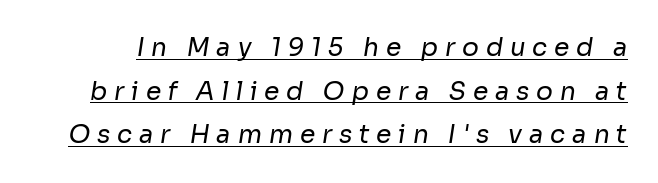
{"bold": "no", "underline": "yes", "line_spacing_ratio": 1.75, "letter_spacing": "wide", "letter_spacing_em": 0.27, "glyph_px": 25}
